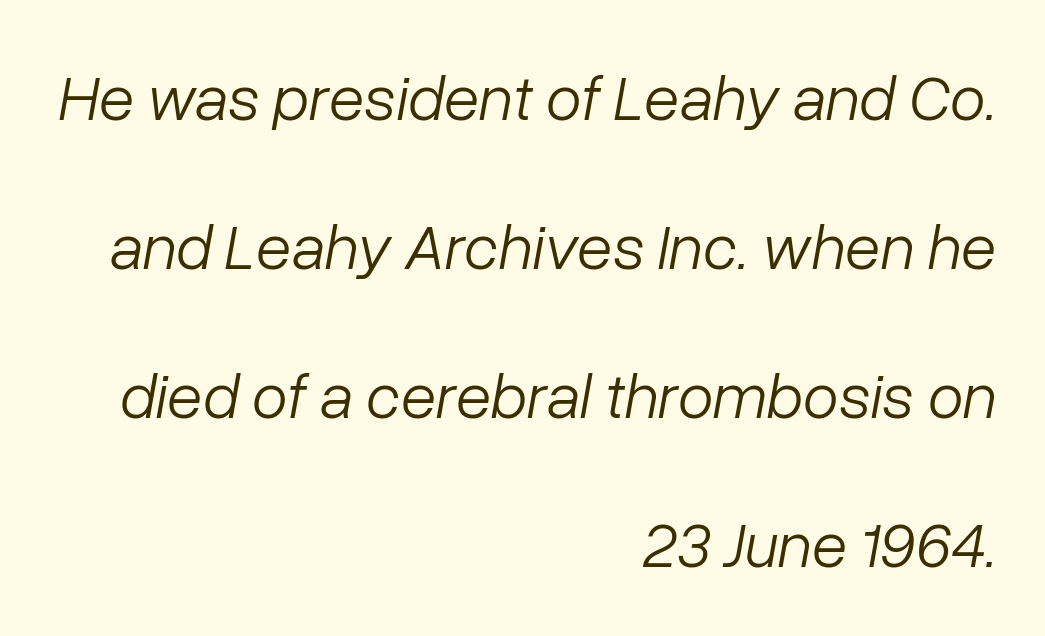
The line texture is even and compact thanks to regular tracking. The rendering uses natural spacing where letterforms have individual widths. Descenders are the only things crossing below the line. Rows of type keep a wide berth in the vertical direction.
